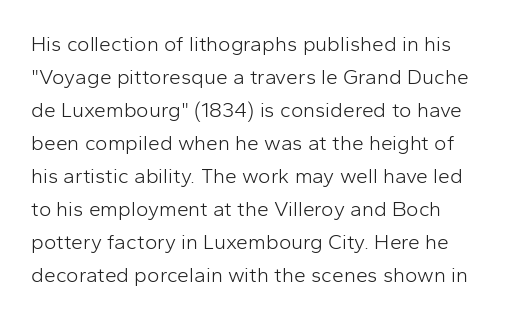
{"italic": "no", "bold": "no", "underline": "no", "line_spacing": "normal", "line_spacing_ratio": 1.57, "letter_spacing": "normal", "letter_spacing_em": 0.0, "glyph_px": 21}
